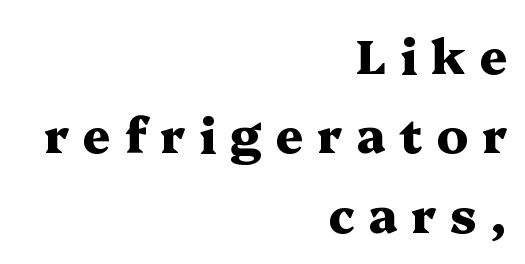
The image shows 49 px heavy, wide serif type, upright; set right-aligned, normal line spacing (1.62x), unusually wide letter spacing (+0.28 em), not underlined; medium stroke contrast and a medium x-height.
